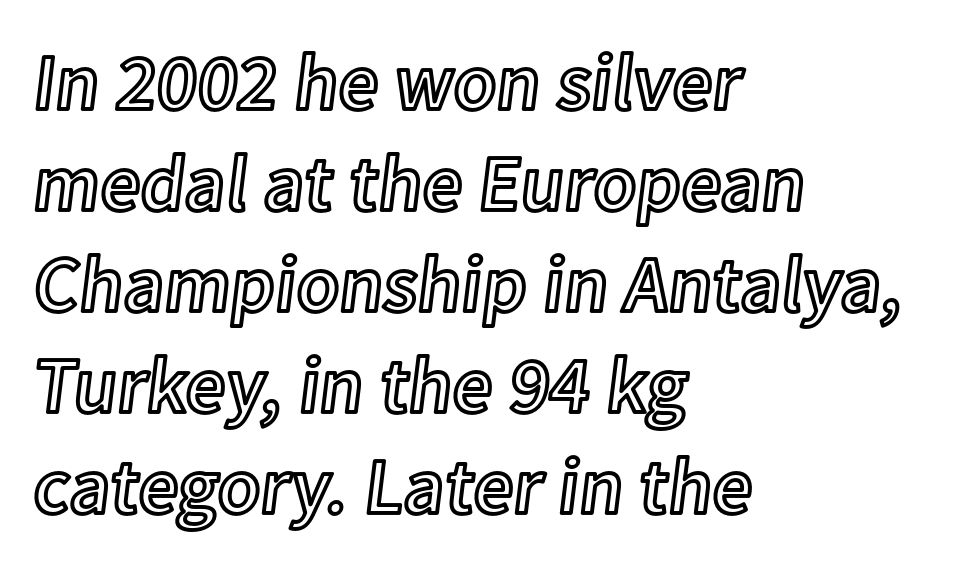
The foot of each line stays bare and open. Each line starts at the same left margin while the right side varies. Reading down the column, the eye jumps a familiar distance to each next line. Looks like regular typesetting: each glyph gets only the width it needs. Words appear dense and cohesive because spacing is normal.
